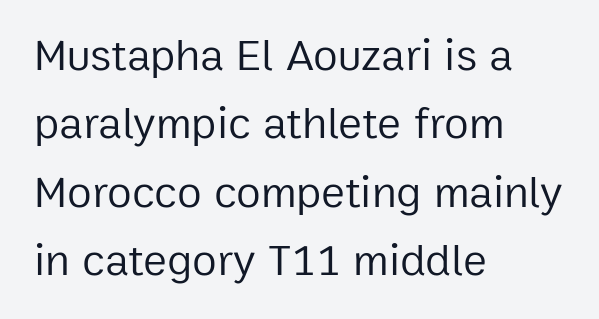
A typesetter would call this proportional, since set widths differ per character. Honestly, there is no underline to notice here at all. Note: no serifs on the glyphs. This rendering uses left alignment, leaving the right contour irregular. The letters stand upright; this is a roman face.
